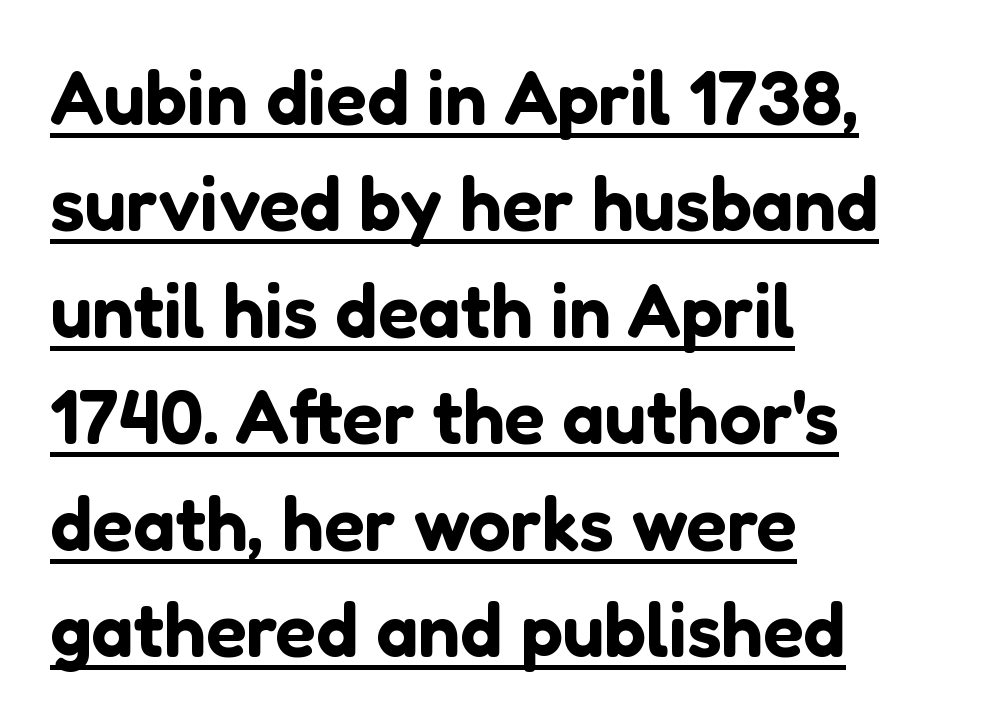
Q: Is the text italic (slanted)? A: No, it is upright.
Q: Is the typeface a serif or a sans-serif typeface? A: Sans-serif.
Q: Is the text underlined? A: Yes.
Q: How is the paragraph aligned? A: Left-aligned.
Q: Is the spacing between letters normal or unusually wide? A: Normal.
Q: Is the spacing between lines tight, normal or loose? A: Normal.
Q: Width (condensed, normal, or wide)? A: Normal.
Q: Stroke contrast? A: Low.
Q: x-height? A: Medium.
Q: Monospaced? A: No.
